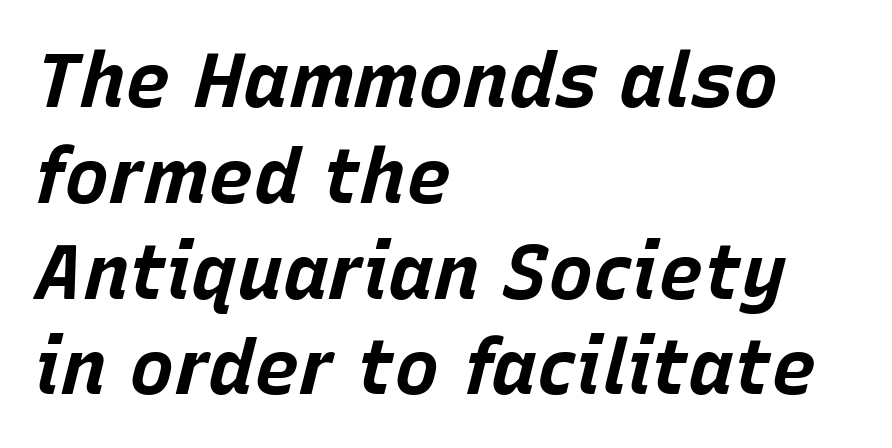
Teacher's note: observe the even left margin — that is flush-left alignment. Honestly, the row spacing looks completely unremarkable. The face used here is proportionally spaced, like ordinary book or web type. In terms of posture, this sample is oblique. This is heavy type, rendered in bold.
